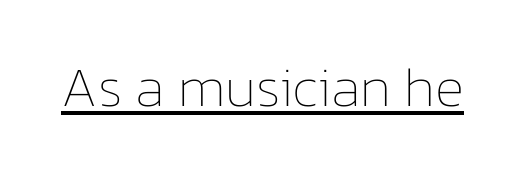
Q: Is the text bold? A: No.
Q: Is the text italic (slanted)? A: No, it is upright.
Q: Is the text underlined? A: Yes.
Q: Is the spacing between letters normal or unusually wide? A: Normal.
Q: Width (condensed, normal, or wide)? A: Normal.
Q: Stroke contrast? A: Low.
Q: x-height? A: Medium.
Q: Monospaced? A: No.
